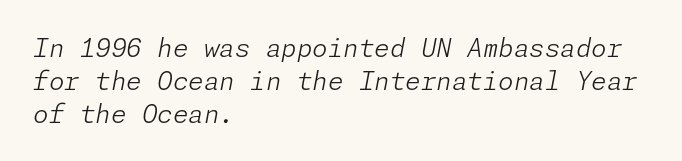
Q: Is the text bold? A: No.
Q: Is the text italic (slanted)? A: Yes, it leans right by about 11 degrees.
Q: Is the text underlined? A: No.
Q: How is the paragraph aligned? A: Left-aligned.
Q: Is the spacing between letters normal or unusually wide? A: Normal.
Q: Is the spacing between lines tight, normal or loose? A: Normal.
